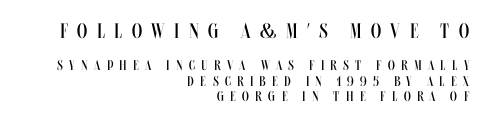
The letters look calm and open, with moderate or lighter stems. Underline: absent. This sample uses an upright cut, with every glyph sitting square on the baseline. These two chunks differ in scale, with the top chunk taking the larger measure. You could barely slide anything between these rows. Each word looks stretched out because of the extra space between its letters.
